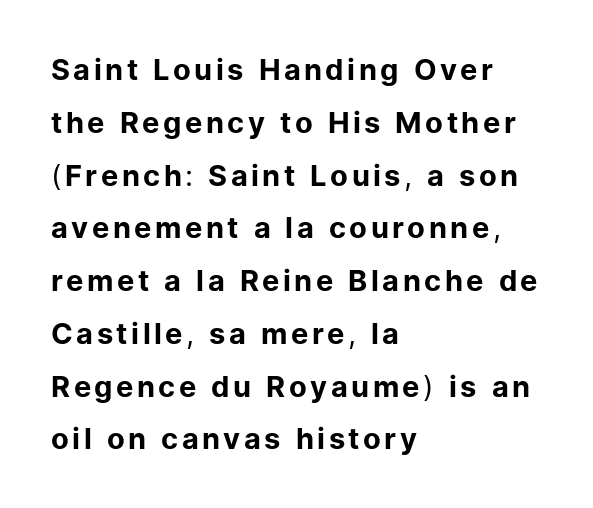
The image shows 29 px regular-weight sans-serif type, upright; set left-aligned, line spacing 1.82x, not underlined; low stroke contrast and a medium x-height.
